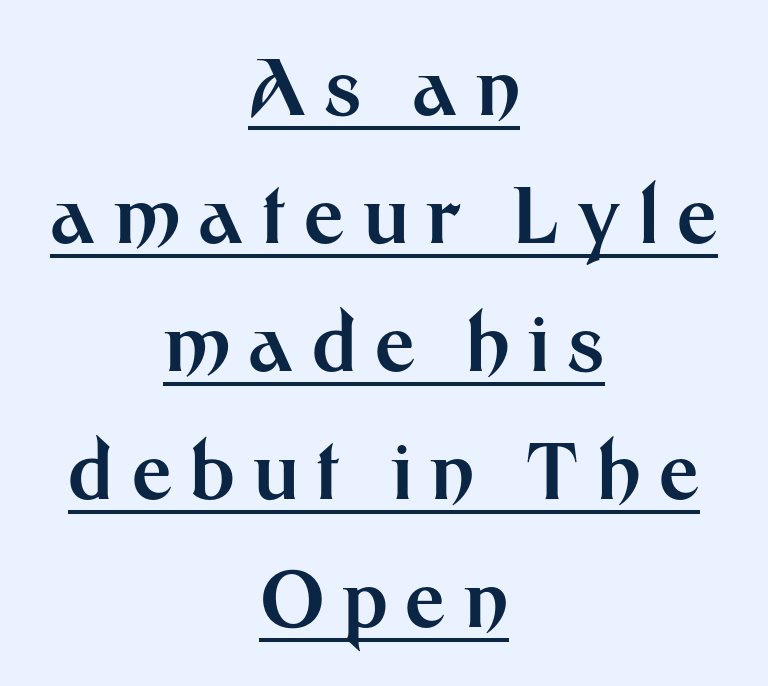
The letterforms stand isolated, each surrounded by extra space. Think of a printed novel: that variable character pitch is what you see here. If you measured baseline to baseline, you'd find a middling distance. This is roman type, the default non-slanted kind. Classification — sans serif.
